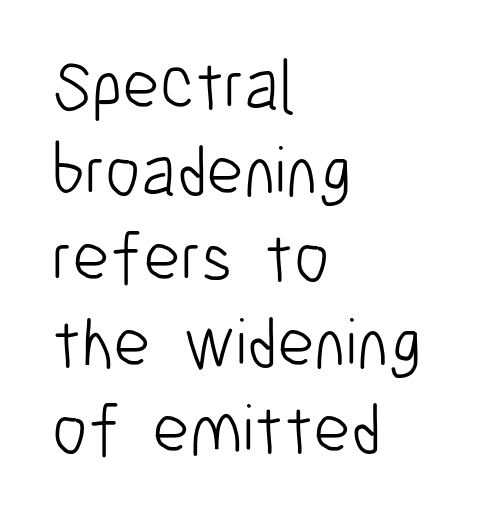
The image shows 71 px light, condensed sans-serif type, upright; set left-aligned, line spacing 1.21x, normal letter spacing, not underlined; low stroke contrast and a medium x-height.
